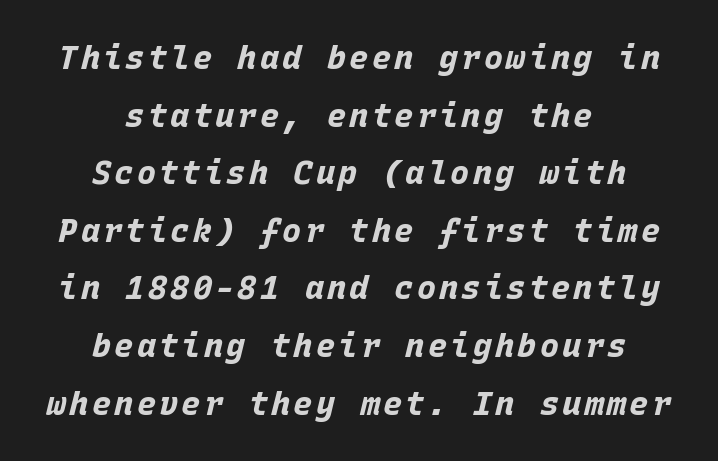
Descender tails drop into unmarked territory. The typesetting leans heavy: a genuine bold. The lettering tilts uniformly, giving the passage an italic look. Is this a fixed-width face? Yes — each glyph sits in an identical cell.
